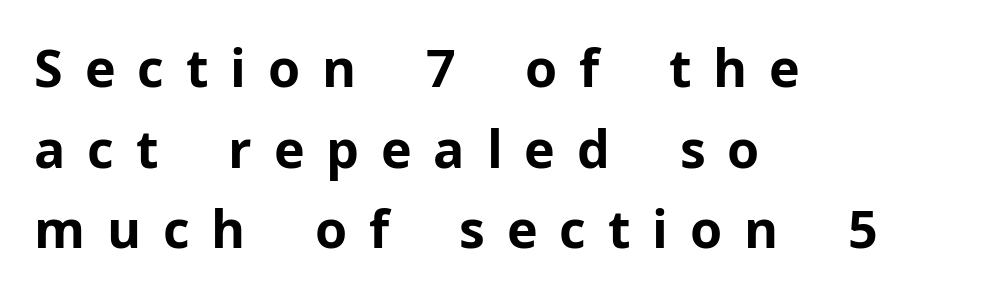
{"serif": "no", "italic": "no", "bold": "yes", "weight": "bold", "width": "normal", "stroke_contrast": "low", "x_height": "medium", "monospaced": "no", "underline": "no", "align": "left", "line_spacing": "normal", "line_spacing_ratio": 1.55, "letter_spacing": "wide", "letter_spacing_em": 0.42, "glyph_px": 52}
